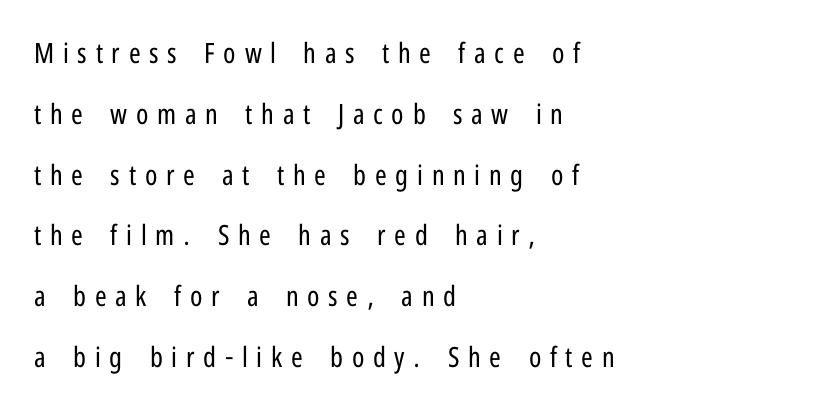
The image shows 28 px regular-weight, condensed sans-serif type, upright; set left-aligned, loose line spacing (2.17x), unusually wide letter spacing (+0.31 em), not underlined; low stroke contrast and a medium x-height.
